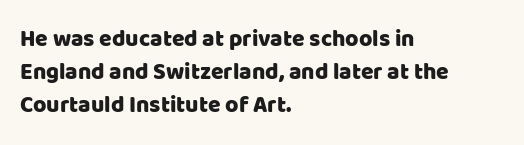
The image shows 23 px text type, upright; set left-aligned, normal line spacing (1.43x), normal letter spacing, not underlined.
